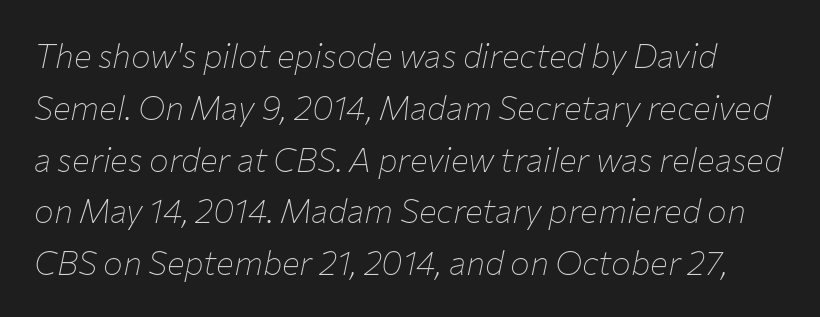
Q: Is the text bold? A: No.
Q: Is the text italic (slanted)? A: Yes, it leans right by about 12 degrees.
Q: Is the text underlined? A: No.
Q: Is the spacing between letters normal or unusually wide? A: Normal.
Q: Is the spacing between lines tight, normal or loose? A: Normal.
Q: Width (condensed, normal, or wide)? A: Normal.
Q: Stroke contrast? A: Low.
Q: x-height? A: Medium.
Q: Monospaced? A: No.
